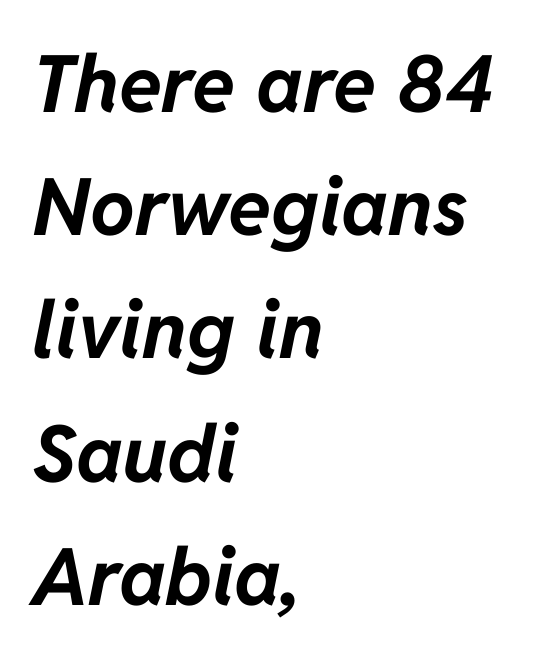
Q: Is the text bold? A: Yes.
Q: Is the text italic (slanted)? A: Yes, it leans right by about 11 degrees.
Q: Is the text underlined? A: No.
Q: How is the paragraph aligned? A: Left-aligned.
Q: Is the spacing between letters normal or unusually wide? A: Normal.
Q: Is the spacing between lines tight, normal or loose? A: Normal.
Q: Width (condensed, normal, or wide)? A: Normal.
Q: Stroke contrast? A: Low.
Q: x-height? A: Medium.
Q: Monospaced? A: No.
